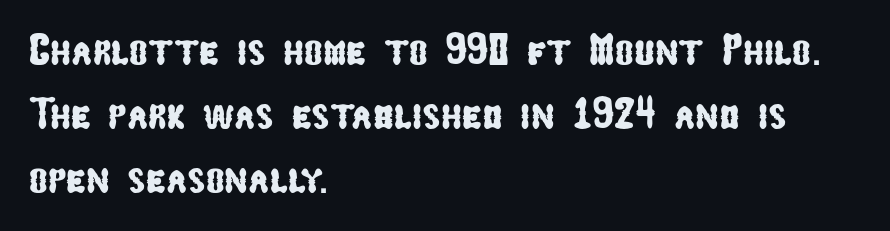
{"serif": "no", "width": "condensed", "stroke_contrast": "low", "x_height": "medium", "monospaced": "no", "underline": "no", "align": "left", "line_spacing": "normal", "line_spacing_ratio": 1.45, "letter_spacing": "normal", "letter_spacing_em": 0.0, "glyph_px": 44}
